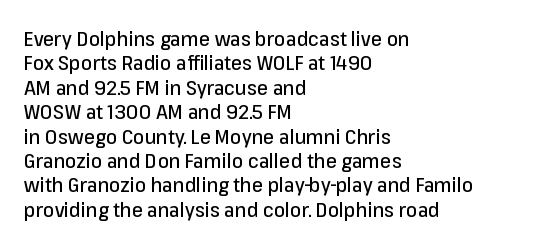
Q: Is the text italic (slanted)? A: No, it is upright.
Q: Is the text underlined? A: No.
Q: How is the paragraph aligned? A: Left-aligned.
Q: Is the spacing between letters normal or unusually wide? A: Normal.
